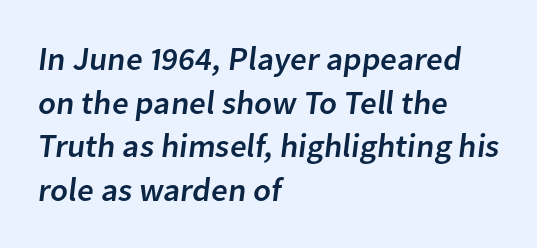
Q: Is the typeface a serif or a sans-serif typeface? A: Sans-serif.
Q: Is the text underlined? A: No.
Q: How is the paragraph aligned? A: Left-aligned.
Q: Is the spacing between letters normal or unusually wide? A: Normal.
Q: Is the spacing between lines tight, normal or loose? A: Normal.
Q: Width (condensed, normal, or wide)? A: Normal.
Q: Stroke contrast? A: Low.
Q: x-height? A: Medium.
Q: Monospaced? A: No.
